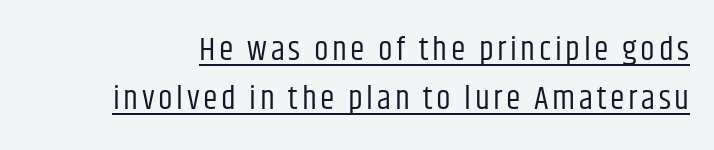
{"serif": "no", "italic": "no", "bold": "no", "weight": "regular", "width": "condensed", "stroke_contrast": "low", "x_height": "large", "monospaced": "no", "underline": "yes", "line_spacing": "normal", "line_spacing_ratio": 1.48, "glyph_px": 33}
